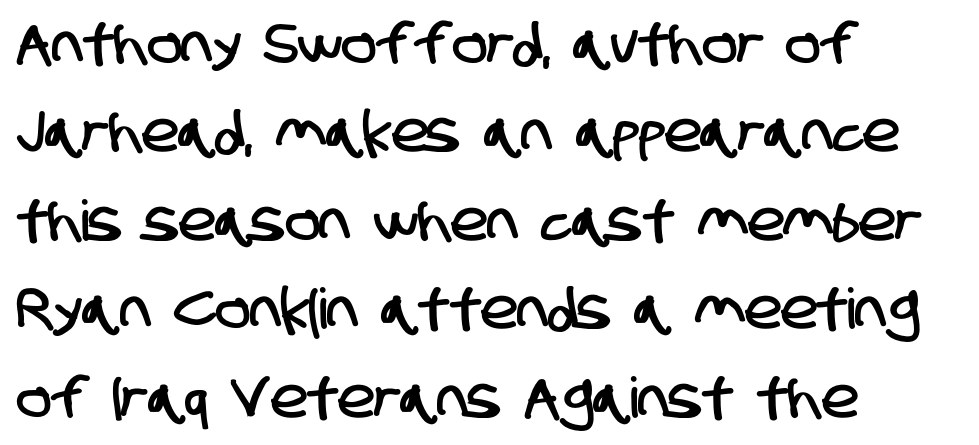
Standard letterfit; no display-style spreading of the glyphs. Normally led — the rows are evenly, conventionally spaced. A classic flush-left, rag-right setting is used for this passage. Grotesque or geometric, the face here clearly has no serifs. Here the designer chose a conventional face with non-uniform glyph widths.
